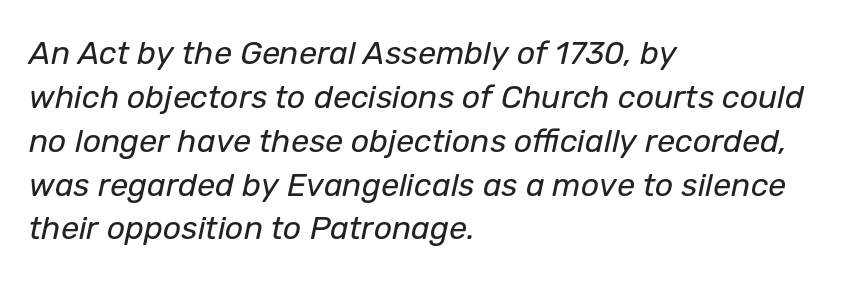
Look at the tracking — it's just the regular setting, nothing added. The rendering uses a moderate line-height, typical for paragraphs. The string is rendered with underlining switched off. No extra ink here — the face is not bold. Reading down the block, your eye returns to a fixed left position each line.
